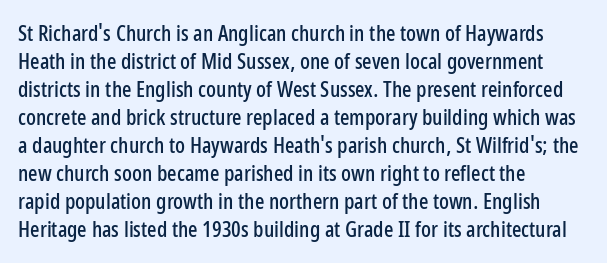
In terms of leading, this rendering sits right in the middle. Do the letters lean? They stand straight. These lines stack with their left ends in a neat column. The zone under the glyphs is completely vacant. The letters sit at their default tracking, neither squeezed nor spread.
